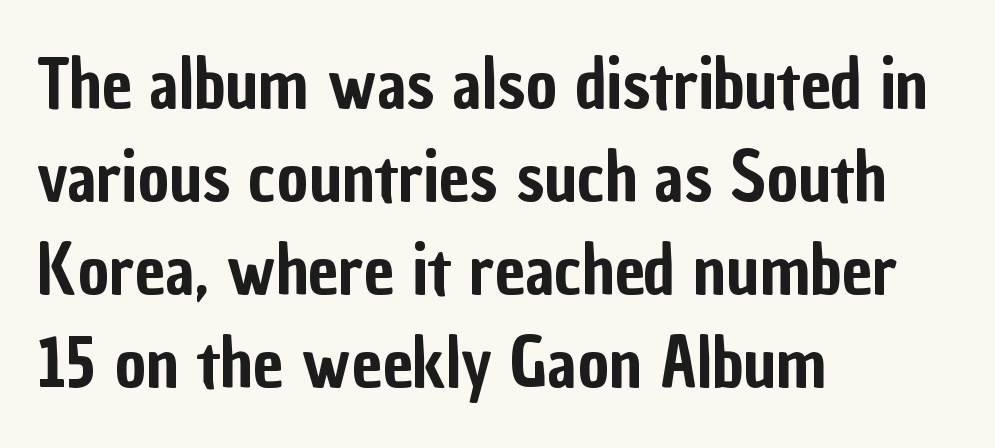
{"serif": "no", "italic": "no", "width": "condensed", "stroke_contrast": "low", "x_height": "medium", "monospaced": "no", "underline": "no", "align": "left", "line_spacing": "normal", "line_spacing_ratio": 1.37, "letter_spacing": "normal", "letter_spacing_em": 0.0, "glyph_px": 68}
